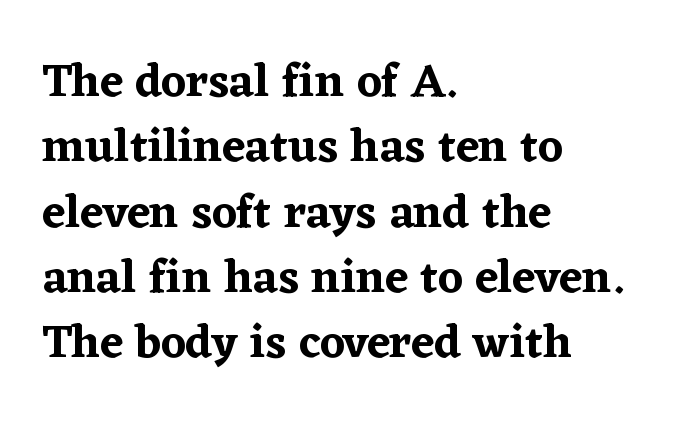
Notice how the stems are strictly vertical — no italics here. Note the varied advance widths — an 'i' is clearly narrower than an 'm'. Old-style or modern, the face here clearly has serifs. Has an underline been added? It has not. Honestly, the letter spacing is just normal — you wouldn't notice it. Rows of type keep a routine distance in the vertical direction.
